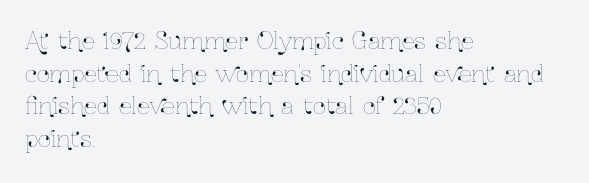
{"italic": "no", "underline": "no", "align": "left", "line_spacing": "normal", "line_spacing_ratio": 1.42, "letter_spacing": "normal", "letter_spacing_em": 0.0, "glyph_px": 23}
